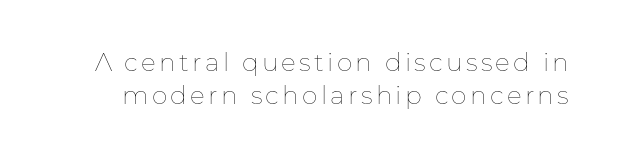
The image shows 25 px text type, upright; set normal line spacing (1.34x), not underlined.
